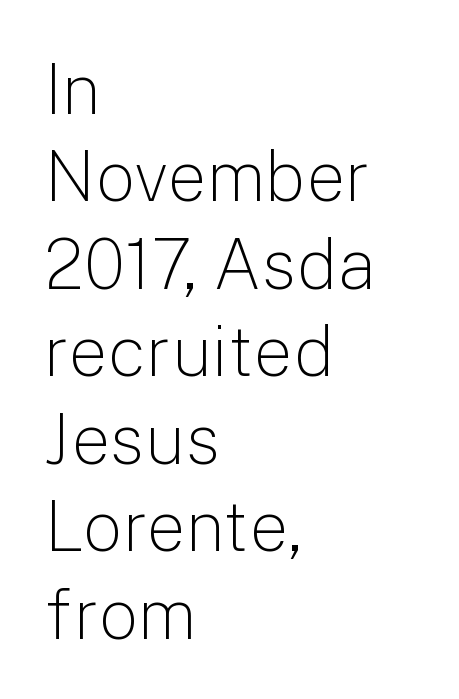
This sample is left-justified, so line endings fall wherever the words run out. In terms of leading, this rendering sits right in the middle. Here the designer chose a conventional face with non-uniform glyph widths. The designer went with a sans here, leaving each stem footless. There is no visible air inserted between adjacent glyphs.
